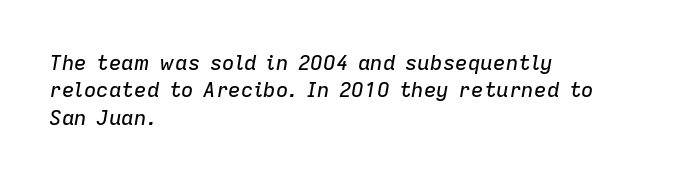
The image shows 21 px text type, italic (leaning right); set left-aligned, normal line spacing (1.3x), normal letter spacing, not underlined.
